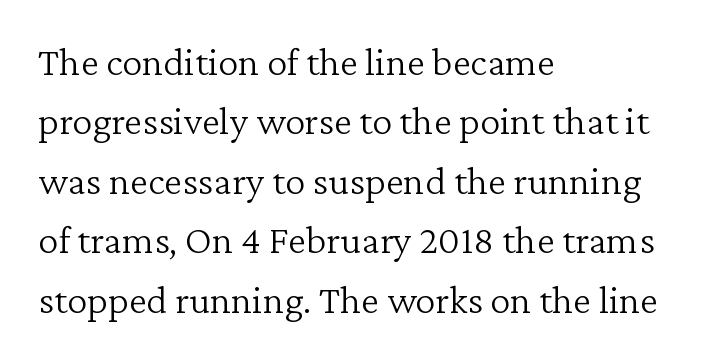
Q: Is the text bold? A: No.
Q: Is the text italic (slanted)? A: No, it is upright.
Q: Is the typeface a serif or a sans-serif typeface? A: Serif.
Q: Is the text underlined? A: No.
Q: How is the paragraph aligned? A: Left-aligned.
Q: Is the spacing between letters normal or unusually wide? A: Normal.
Q: Is the spacing between lines tight, normal or loose? A: Normal.
Q: Width (condensed, normal, or wide)? A: Normal.
Q: Stroke contrast? A: Low.
Q: x-height? A: Medium.
Q: Monospaced? A: No.
